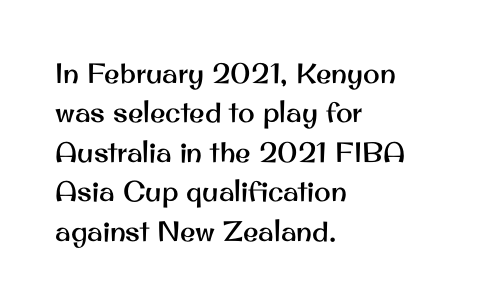
The image shows 28 px sans-serif type, upright; set left-aligned, normal line spacing (1.41x), normal letter spacing, not underlined; medium stroke contrast and a small x-height.
